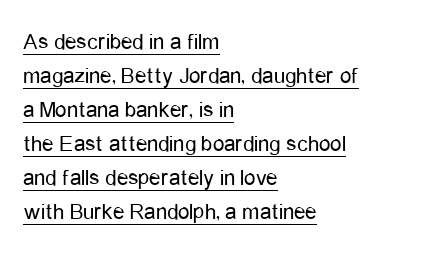
The image shows 23 px text type, upright; set left-aligned, normal line spacing (1.48x), normal letter spacing, underlined.
